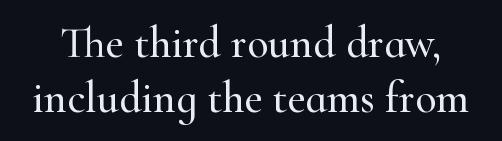
Q: Is the text italic (slanted)? A: No, it is upright.
Q: Is the typeface a serif or a sans-serif typeface? A: Serif.
Q: Is the text underlined? A: No.
Q: Is the spacing between letters normal or unusually wide? A: Normal.
Q: Width (condensed, normal, or wide)? A: Normal.
Q: Stroke contrast? A: High.
Q: x-height? A: Small.
Q: Monospaced? A: No.
